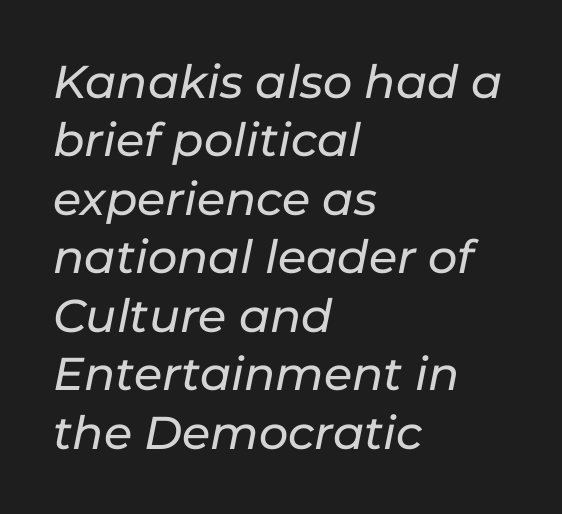
The paragraph has a hard left edge and a soft right edge. Emphasis-style slanted type is in use. Is the letter spacing exaggerated? No — it looks like the ordinary default. Here the designer chose a conventional face with non-uniform glyph widths. Is there much room between lines? A standard amount, neither cramped nor airy. Descender tails drop into unmarked territory.
